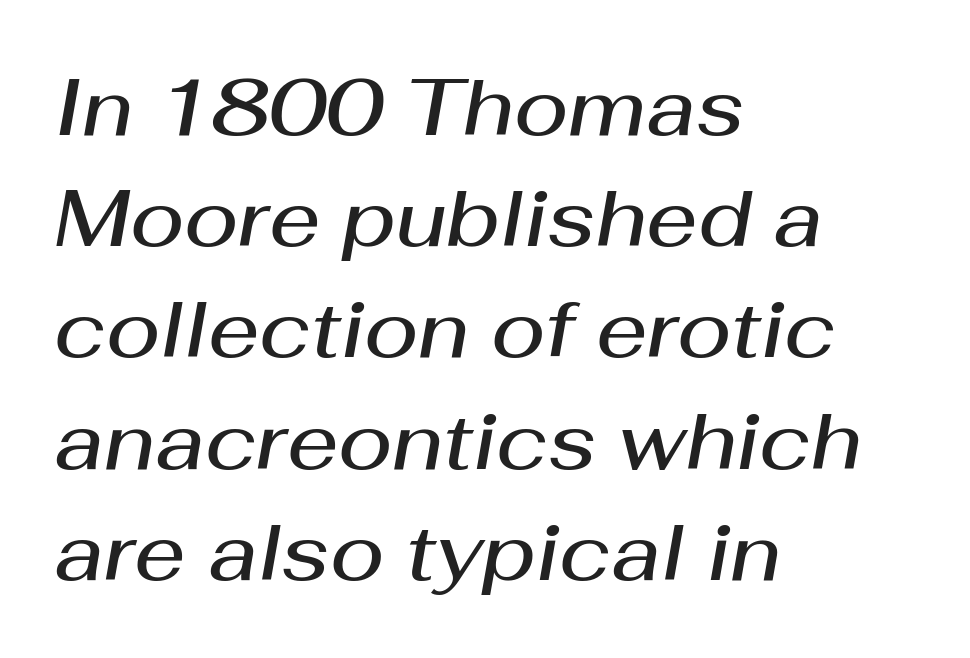
There is no visible air inserted between adjacent glyphs. The string is rendered with underlining switched off. Strokes here are thickened, but only to semibold level. Regular leading. A typesetter would mark this as italic.
